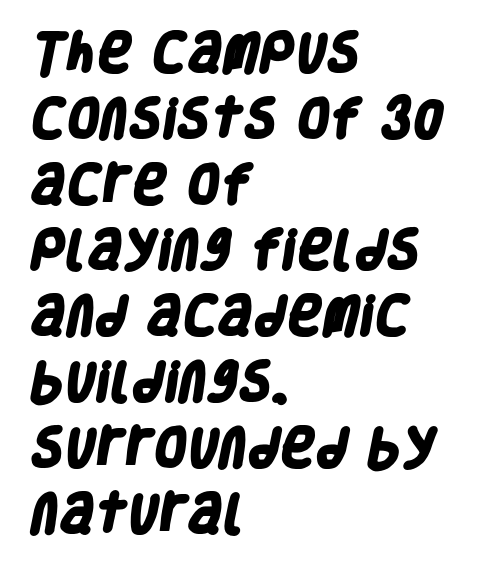
{"serif": "no", "bold": "yes", "weight": "heavy", "width": "condensed", "stroke_contrast": "low", "x_height": "large", "monospaced": "no", "underline": "no", "align": "left", "line_spacing": "normal", "line_spacing_ratio": 1.53, "letter_spacing": "normal", "letter_spacing_em": 0.0, "glyph_px": 43}
